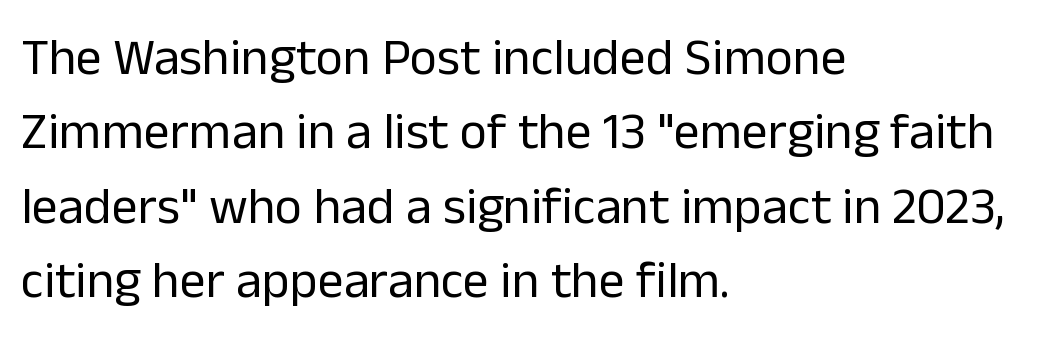
Descenders hang freely into open space. Successive baselines arrive at the customary interval. The rag falls on the right side of this text block. Each stroke keeps to a modest, everyday thickness or less. Ascenders rise straight up at ninety degrees. Here the designer chose a conventional face with non-uniform glyph widths.
